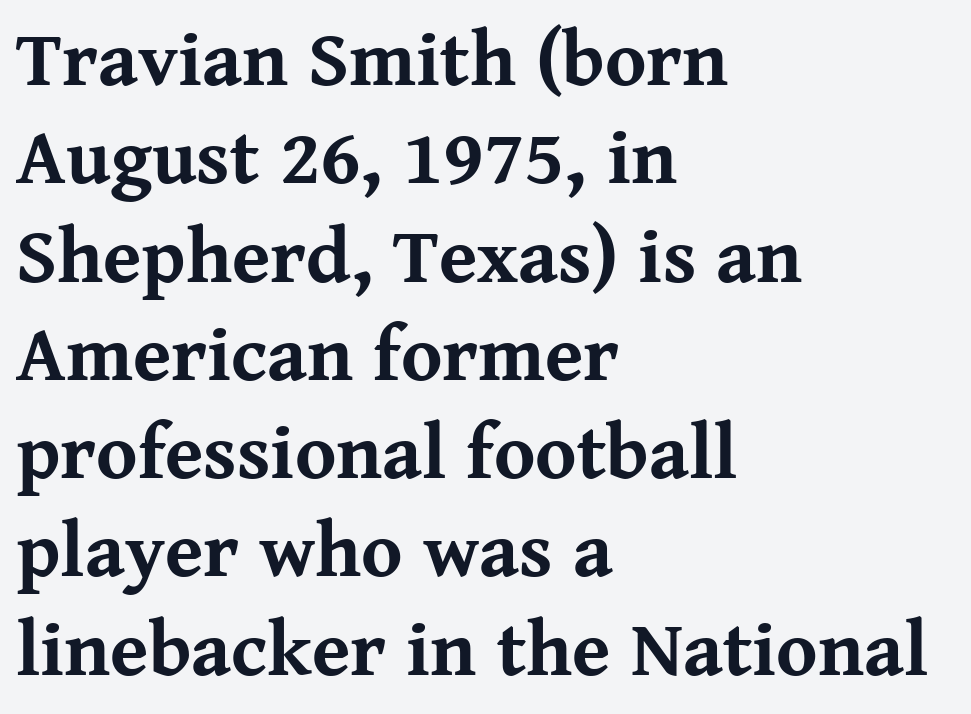
The image shows 78 px bold serif type, upright; set left-aligned, normal line spacing (1.26x), normal letter spacing, not underlined; medium stroke contrast and a medium x-height.
